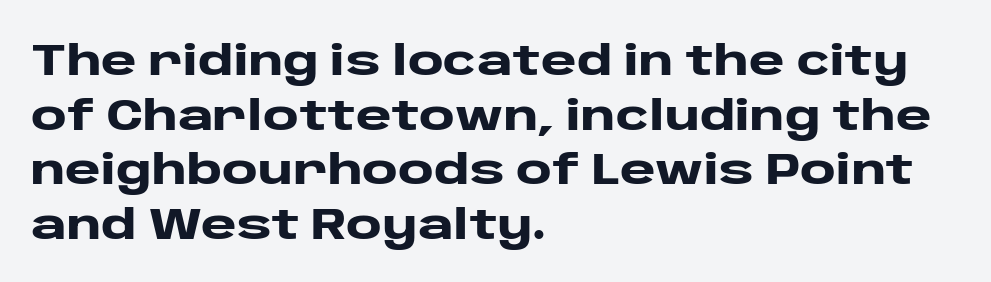
Ordinary non-slanted type is in use. Visually the block forms a straight wall on the left and a jagged coastline on the right. Each word holds together tightly as a unit, with standard inter-letter gaps. Check under the words: just untouched page. The face used here has the dense, thick strokes of a bold. The characters display no serif detailing; their extremities are plain.
